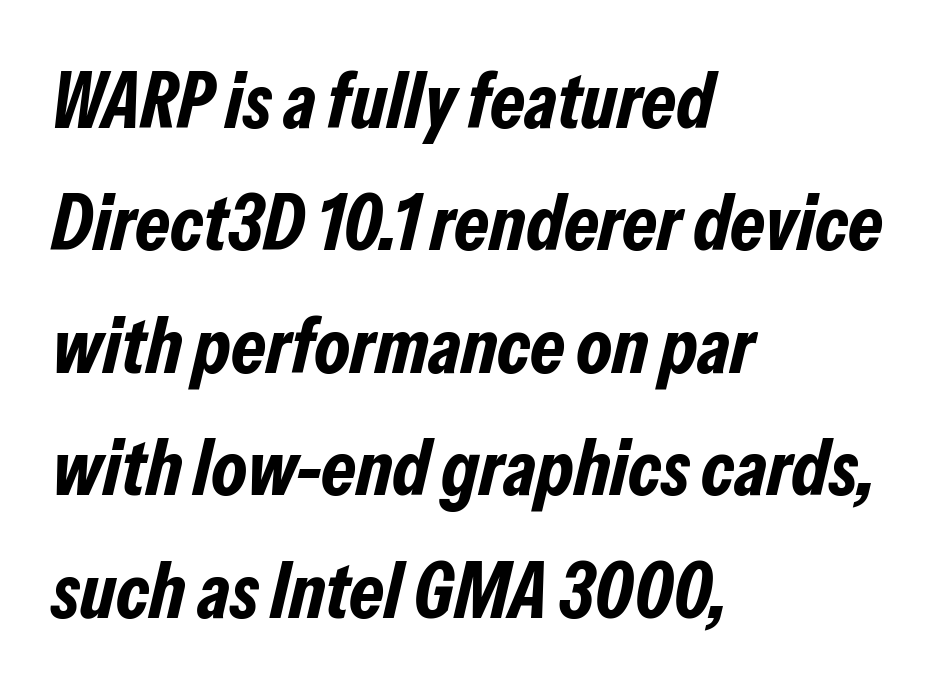
The image shows 79 px bold, condensed type, italic (leaning right); set left-aligned, normal line spacing (1.55x), normal letter spacing, not underlined; low stroke contrast and a medium x-height.
